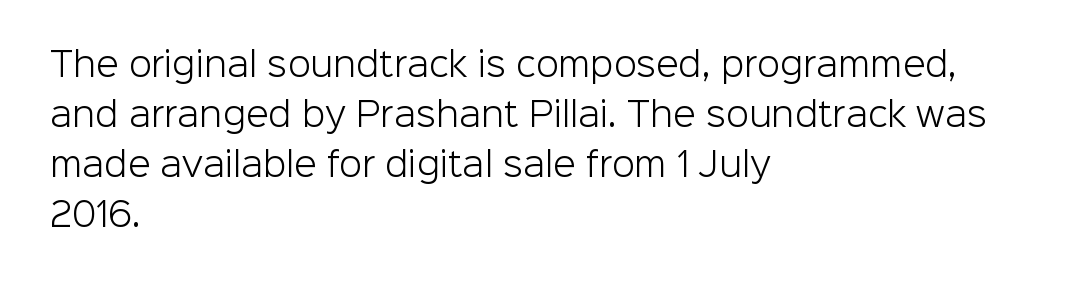
{"serif": "no", "italic": "no", "bold": "no", "weight": "light", "width": "normal", "stroke_contrast": "low", "x_height": "medium", "monospaced": "no", "underline": "no", "align": "left", "line_spacing": "normal", "line_spacing_ratio": 1.52, "letter_spacing": "normal", "letter_spacing_em": 0.0, "glyph_px": 33}
